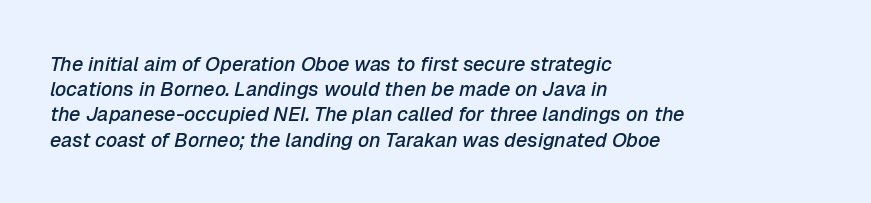
{"italic": "yes", "lean": "right", "slant_degrees": 12, "bold": "semi", "underline": "no", "align": "left", "line_spacing": "normal", "line_spacing_ratio": 1.26, "letter_spacing": "normal", "letter_spacing_em": 0.0, "glyph_px": 20}
